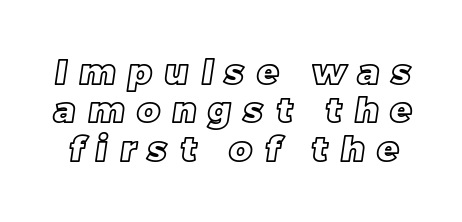
{"width": "normal", "x_height": "large", "monospaced": "no", "underline": "no", "line_spacing": "tight", "line_spacing_ratio": 1.1, "letter_spacing": "wide", "letter_spacing_em": 0.36, "glyph_px": 35}
